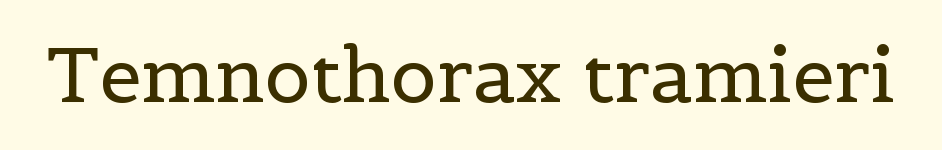
Q: Is the text bold? A: No.
Q: Is the text italic (slanted)? A: No, it is upright.
Q: Is the typeface a serif or a sans-serif typeface? A: Serif.
Q: Is the text underlined? A: No.
Q: Is the spacing between letters normal or unusually wide? A: Normal.
Q: Width (condensed, normal, or wide)? A: Normal.
Q: x-height? A: Medium.
Q: Monospaced? A: No.
